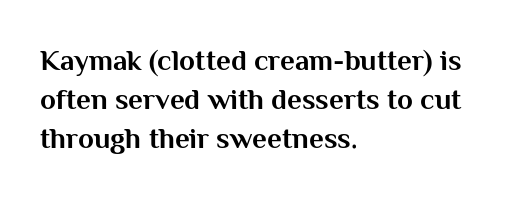
The image shows 29 px bold sans-serif type, upright; set left-aligned, normal line spacing (1.35x), normal letter spacing, not underlined; medium stroke contrast and a medium x-height.
